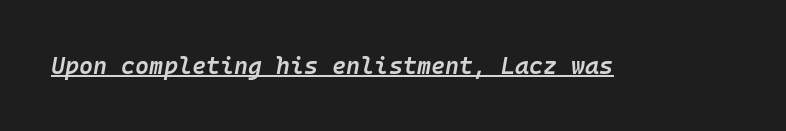
Q: Is the text bold? A: Semi-bold.
Q: Is the text italic (slanted)? A: Yes, it leans right by about 10 degrees.
Q: Is the text underlined? A: Yes.
Q: Is the spacing between letters normal or unusually wide? A: Normal.
